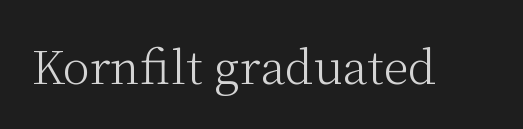
Q: Is the text bold? A: No.
Q: Is the text italic (slanted)? A: No, it is upright.
Q: Is the typeface a serif or a sans-serif typeface? A: Serif.
Q: Is the text underlined? A: No.
Q: Is the spacing between letters normal or unusually wide? A: Normal.
Q: Width (condensed, normal, or wide)? A: Normal.
Q: Stroke contrast? A: Medium.
Q: x-height? A: Medium.
Q: Monospaced? A: No.
